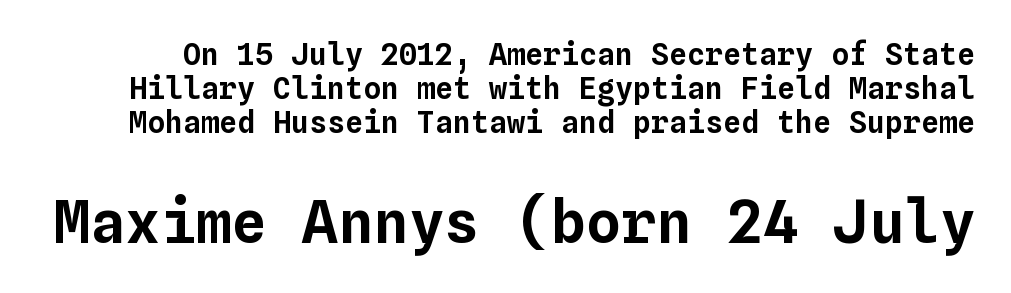
{"italic": "no", "width": "normal", "stroke_contrast": "low", "x_height": "medium", "monospaced": "yes", "underline": "no", "line_spacing": "tight", "line_spacing_ratio": 1.14, "letter_spacing": "normal", "letter_spacing_em": 0.0, "larger_block": "second", "size_ratio": 1.97, "glyph_px": 59}
